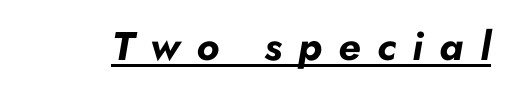
Q: Is the text bold? A: Yes.
Q: Is the text italic (slanted)? A: Yes, it leans right by about 10 degrees.
Q: Is the text underlined? A: Yes.
Q: Is the spacing between letters normal or unusually wide? A: Unusually wide.
Q: Width (condensed, normal, or wide)? A: Normal.
Q: Stroke contrast? A: Low.
Q: x-height? A: Small.
Q: Monospaced? A: No.
